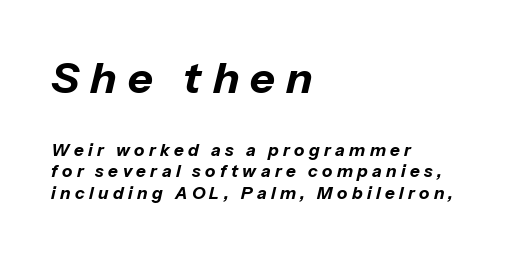
The image shows 43 px bold type, italic (leaning right); set left-aligned, normal line spacing (1.25x), unusually wide letter spacing (+0.26 em), not underlined; the first (top) block is 2.53x larger; low stroke contrast and a medium x-height.
